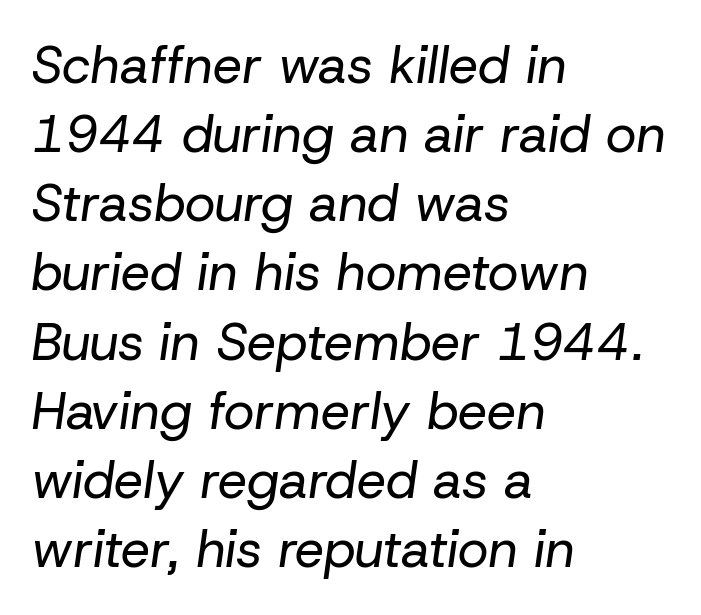
The image shows 52 px regular-weight type, italic (leaning right); set left-aligned, normal line spacing (1.33x), normal letter spacing, not underlined; low stroke contrast and a medium x-height.
